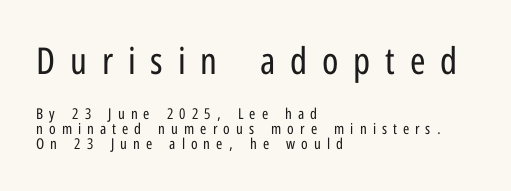
Q: Is the text bold? A: No.
Q: Is the text italic (slanted)? A: No, it is upright.
Q: Is the typeface a serif or a sans-serif typeface? A: Sans-serif.
Q: Is the text underlined? A: No.
Q: How is the paragraph aligned? A: Left-aligned.
Q: Is the spacing between letters normal or unusually wide? A: Unusually wide.
Q: Is the spacing between lines tight, normal or loose? A: Tight.
Q: Which block of text is set in a larger size, the first (top) or the second (bottom)? A: The first (top) one.
Q: Width (condensed, normal, or wide)? A: Condensed.
Q: Stroke contrast? A: Low.
Q: x-height? A: Medium.
Q: Monospaced? A: No.
